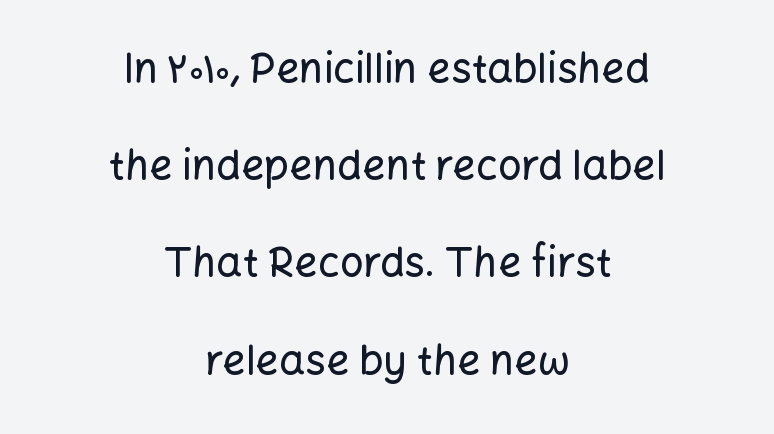
The image shows 41 px sans-serif type, upright; set centered, loose line spacing (2.37x), normal letter spacing, not underlined; low stroke contrast and a medium x-height.
